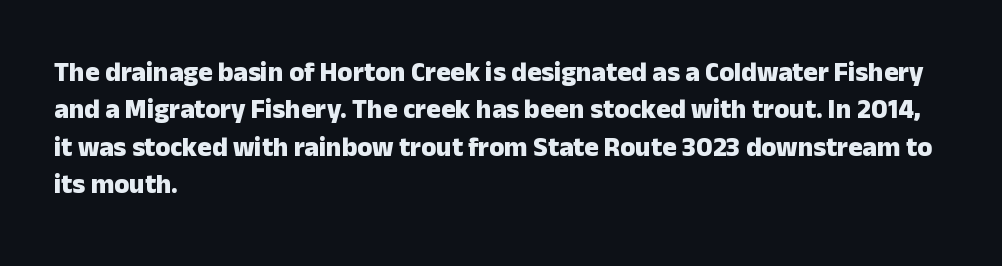
{"italic": "no", "bold": "yes", "underline": "no", "align": "left", "line_spacing": "normal", "line_spacing_ratio": 1.38, "letter_spacing": "normal", "letter_spacing_em": 0.0, "glyph_px": 27}
